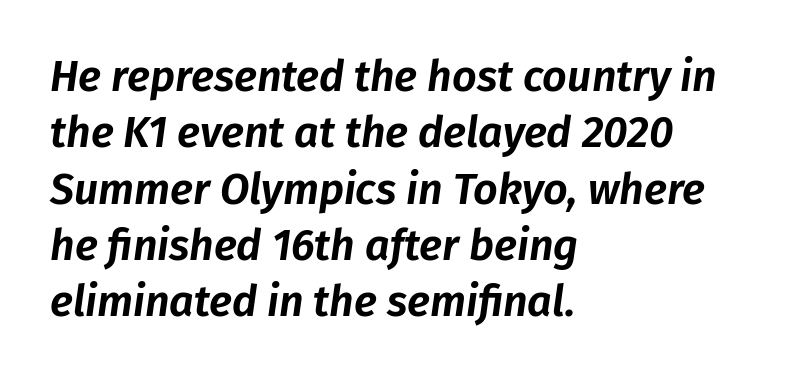
The image shows 43 px text type, italic (leaning right); set left-aligned, normal line spacing (1.31x), normal letter spacing, not underlined; low stroke contrast and a medium x-height.
